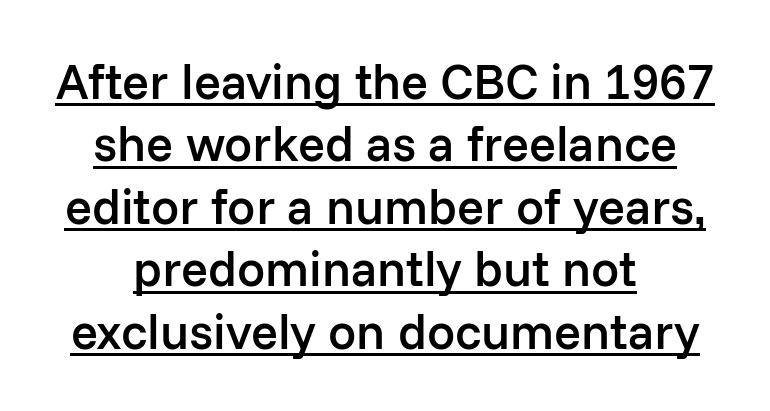
The image shows 50 px semibold sans-serif type, upright; set centered, normal line spacing (1.25x), normal letter spacing, underlined; low stroke contrast and a medium x-height.
